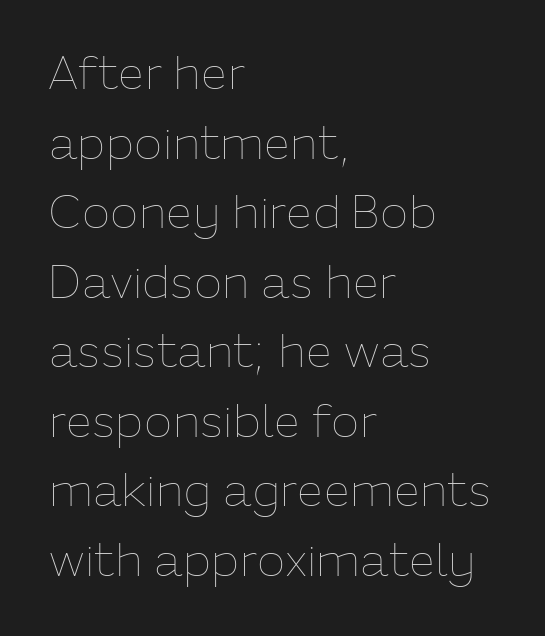
Here the designer chose a conventional face with non-uniform glyph widths. Rows of type keep a routine distance in the vertical direction. Weight: regular or lighter. Glyph-to-glyph distance matches everyday printed text. Notice how the passage keeps a crisp vertical edge on the left only.
